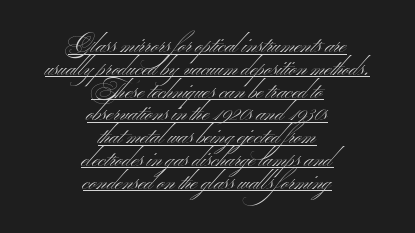
{"bold": "no", "underline": "yes", "align": "center", "line_spacing": "tight", "line_spacing_ratio": 0.99, "letter_spacing": "normal", "letter_spacing_em": 0.0, "glyph_px": 23}
